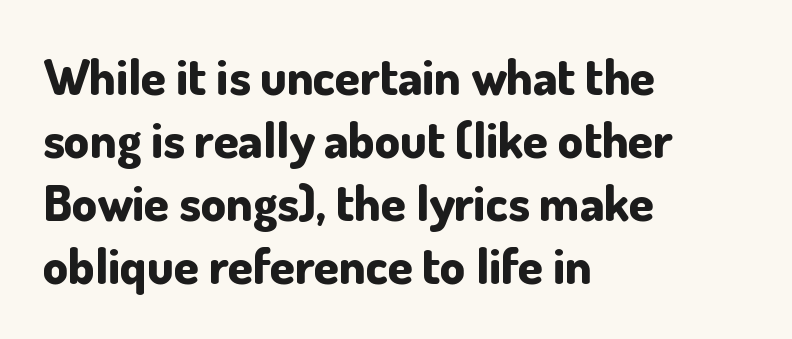
These words are printed bold, with thick strokes throughout. Regarding leading, the lines here are spaced in the standard way. These lines are rendered in a variable-pitch font. A student would call this left alignment; a typographer would say flush left, rag right.
